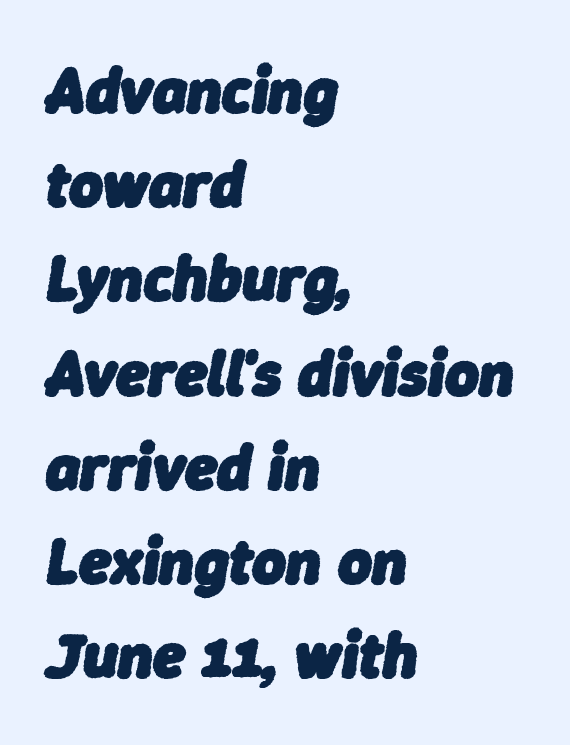
Left-aligned paragraph, ragged on the right. Leading matches the norm, producing a regular column. Chunky letters — that's bold for sure. Looking at the ascenders, they clearly lean. Words appear dense and cohesive because spacing is normal.
